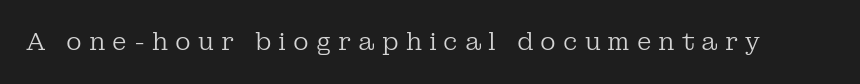
Designer's note — italics off, roman on. Loose tracking; the words dissolve into strings of separated letters. Check the space under the baseline: it is left empty. On a weight scale, this lands at 450 or below.
